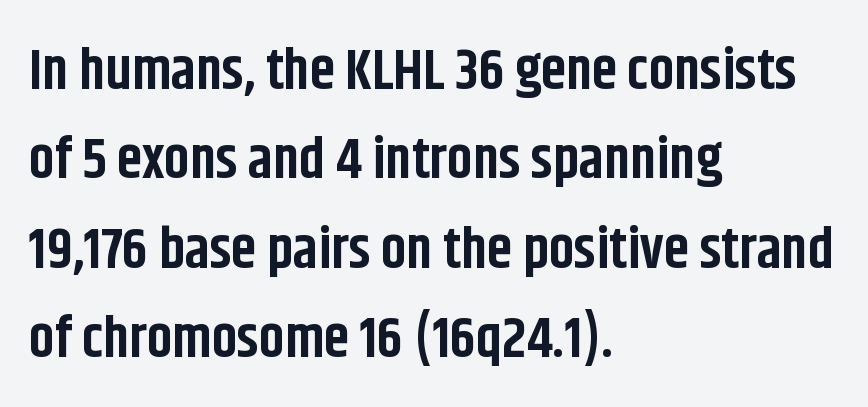
The face used here is proportionally spaced, like ordinary book or web type. Every stem runs plumb, perpendicular to the baseline. Default kerning and tracking; the words read as compact shapes. Is there much room between lines? A standard amount, neither cramped nor airy. Stroke thickness is high; the sample reads as a true bold.
